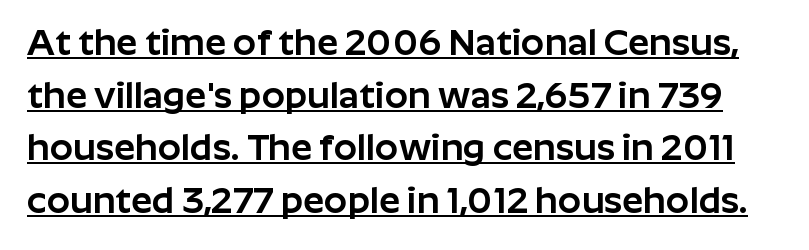
Q: Is the text italic (slanted)? A: No, it is upright.
Q: Is the typeface a serif or a sans-serif typeface? A: Sans-serif.
Q: Is the text underlined? A: Yes.
Q: Is the spacing between letters normal or unusually wide? A: Normal.
Q: Is the spacing between lines tight, normal or loose? A: Normal.
Q: Width (condensed, normal, or wide)? A: Normal.
Q: Stroke contrast? A: Low.
Q: x-height? A: Medium.
Q: Monospaced? A: No.
